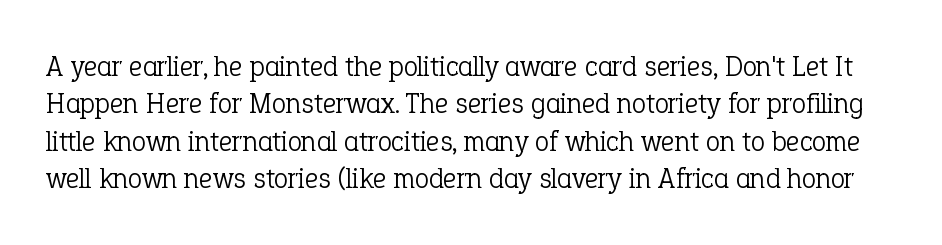
Q: Is the text bold? A: No.
Q: Is the text italic (slanted)? A: No, it is upright.
Q: Is the typeface a serif or a sans-serif typeface? A: Serif.
Q: Is the text underlined? A: No.
Q: Is the spacing between letters normal or unusually wide? A: Normal.
Q: Is the spacing between lines tight, normal or loose? A: Normal.
Q: Width (condensed, normal, or wide)? A: Normal.
Q: Stroke contrast? A: Low.
Q: x-height? A: Medium.
Q: Monospaced? A: No.
